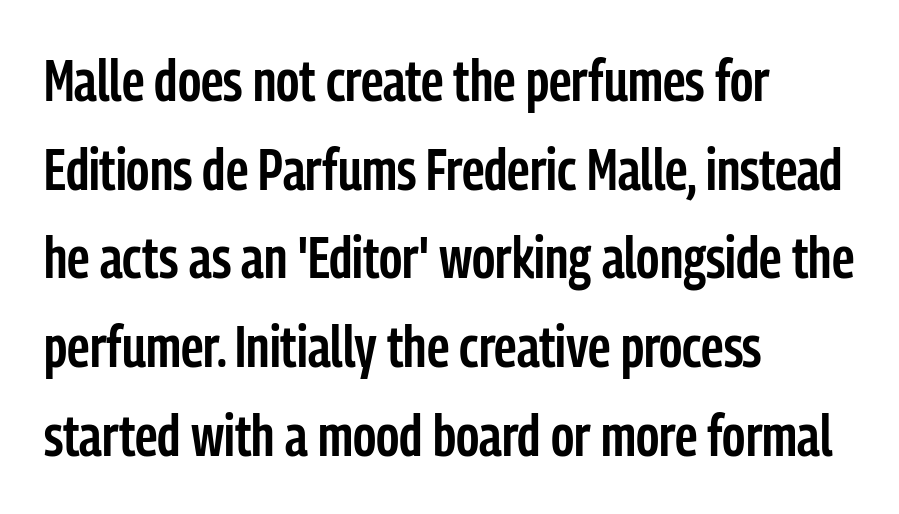
Q: Is the text bold? A: Semi-bold.
Q: Is the text italic (slanted)? A: No, it is upright.
Q: Is the typeface a serif or a sans-serif typeface? A: Sans-serif.
Q: Is the text underlined? A: No.
Q: How is the paragraph aligned? A: Left-aligned.
Q: Is the spacing between letters normal or unusually wide? A: Normal.
Q: Is the spacing between lines tight, normal or loose? A: Normal.
Q: Width (condensed, normal, or wide)? A: Condensed.
Q: Stroke contrast? A: Low.
Q: x-height? A: Medium.
Q: Monospaced? A: No.
